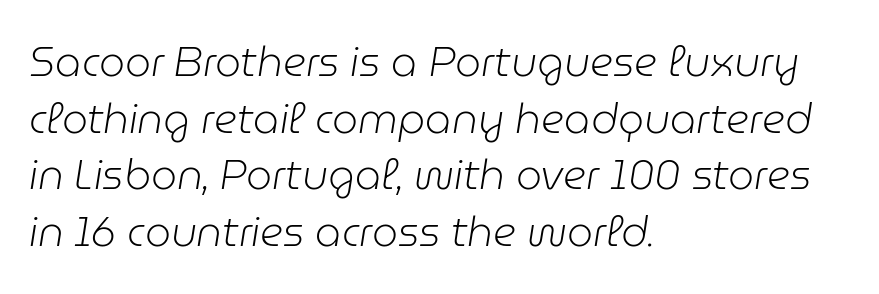
The image shows 41 px light type, italic (leaning right); set left-aligned, normal line spacing (1.38x), normal letter spacing, not underlined; low stroke contrast and a medium x-height.
